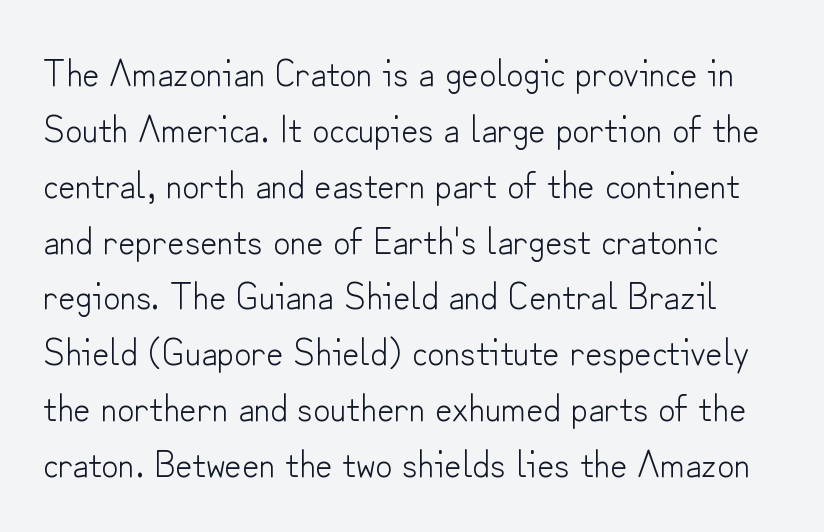
The image shows 37 px light sans-serif type, upright; set normal line spacing (1.51x), normal letter spacing, not underlined; low stroke contrast and a small x-height.
